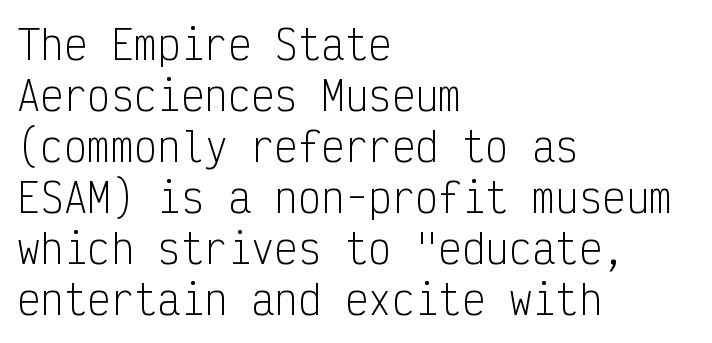
Q: Is the text bold? A: No.
Q: Is the text italic (slanted)? A: No, it is upright.
Q: Is the typeface a serif or a sans-serif typeface? A: Sans-serif.
Q: Is the text underlined? A: No.
Q: How is the paragraph aligned? A: Left-aligned.
Q: Is the spacing between letters normal or unusually wide? A: Normal.
Q: Is the spacing between lines tight, normal or loose? A: Normal.
Q: Width (condensed, normal, or wide)? A: Condensed.
Q: Stroke contrast? A: Low.
Q: x-height? A: Medium.
Q: Monospaced? A: Yes.
